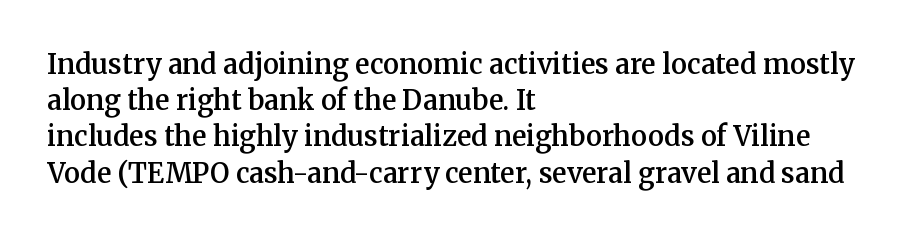
The image shows 27 px text type, upright; set left-aligned, normal line spacing (1.34x), normal letter spacing, not underlined.
